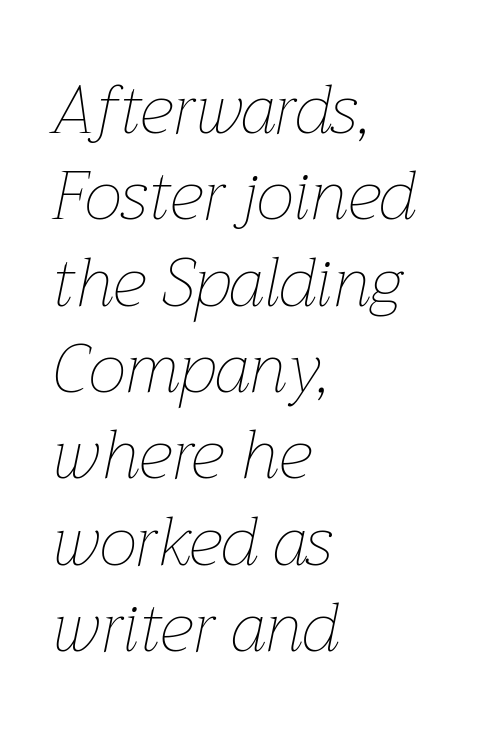
The image shows 68 px thin type, italic (leaning right); set left-aligned, normal line spacing (1.27x), normal letter spacing, not underlined; low stroke contrast and a medium x-height.
